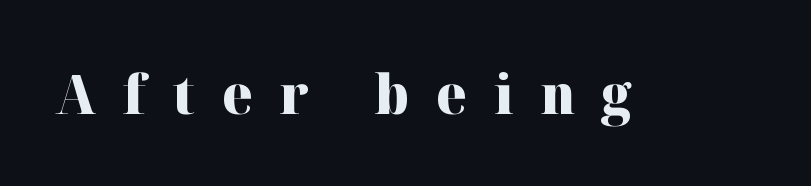
The passage shown is typeset with a serif family. Glyph-to-glyph distance is far greater than everyday printed text. The strip under each line holds only bare page. Think of a printed novel: that variable character pitch is what you see here.
